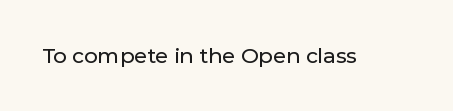
Every character sits straight up, as roman type does. The string is rendered with underlining switched off. Students, note that the glyphs here touch the page at normal intervals.
